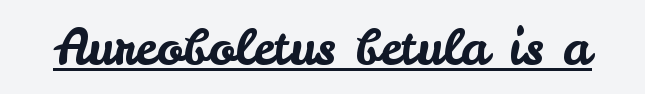
The image shows 49 px sans-serif type; set normal letter spacing, underlined; low stroke contrast and a small x-height.
